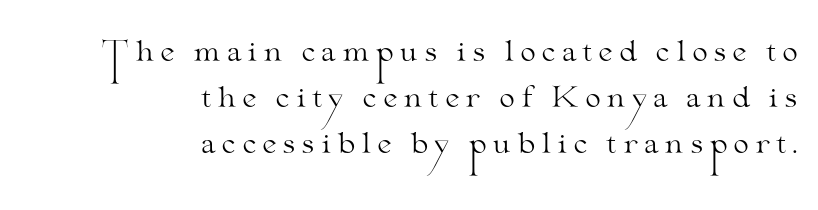
Q: Is the text bold? A: No.
Q: Is the text italic (slanted)? A: No, it is upright.
Q: Is the typeface a serif or a sans-serif typeface? A: Serif.
Q: Is the text underlined? A: No.
Q: How is the paragraph aligned? A: Right-aligned.
Q: Is the spacing between lines tight, normal or loose? A: Normal.
Q: Width (condensed, normal, or wide)? A: Wide.
Q: Stroke contrast? A: Medium.
Q: x-height? A: Small.
Q: Monospaced? A: No.
